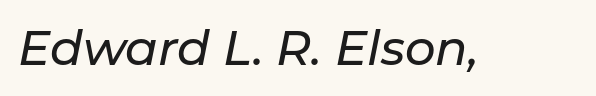
The passage shown is typed in a proportional face where columns would drift. Observe the ordinary spacing: letters are neighbours, not strangers. Lines of text with bare space underneath. In terms of posture, this sample is oblique.
